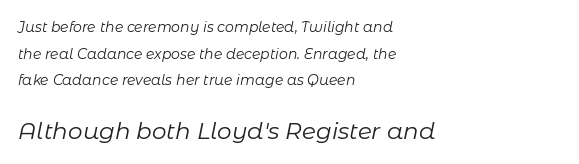
{"italic": "yes", "lean": "right", "slant_degrees": 11, "bold": "no", "underline": "no", "align": "left", "line_spacing": "loose", "line_spacing_ratio": 1.9, "letter_spacing": "normal", "letter_spacing_em": 0.0, "larger_block": "second", "size_ratio": 1.64, "glyph_px": 23}
